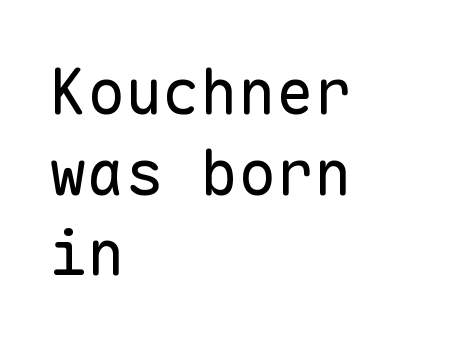
This is the regular roman posture of the typeface. Honestly, there is no underline to notice here at all. A light-to-regular cut is what we see here. The face used here is monospaced, like something from a code editor. What kind of face is this? One without serifs — a sans.
